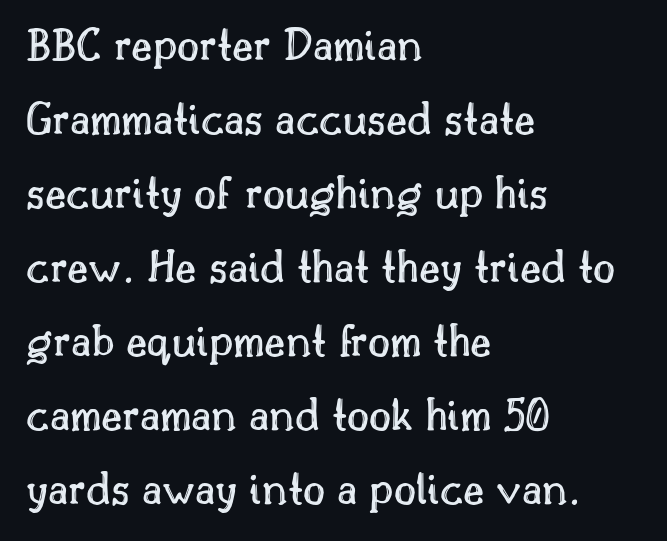
Short note: letters normally spaced. Varying glyph widths throughout — classic text-font behaviour. Vertical spacing — default. Rule under the text: the space is simply empty. Which margin do the lines hug? The left one — the right edge is uneven. A roman cut, with each character standing at attention.
